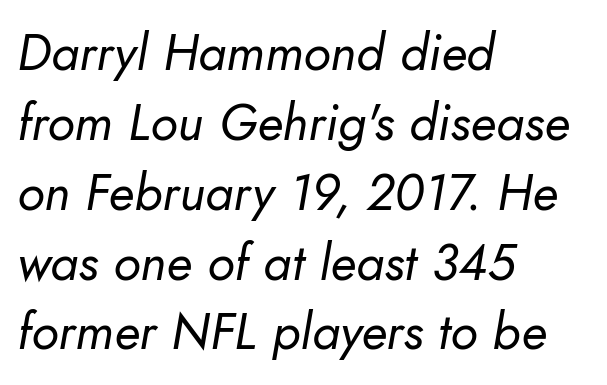
The image shows 51 px regular-weight type, italic (leaning right); set left-aligned, normal line spacing (1.37x), normal letter spacing, not underlined; low stroke contrast and a small x-height.
